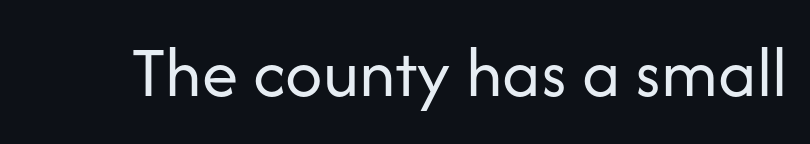
The image shows 73 px regular-weight sans-serif type, upright; set normal letter spacing, not underlined; low stroke contrast and a medium x-height.
